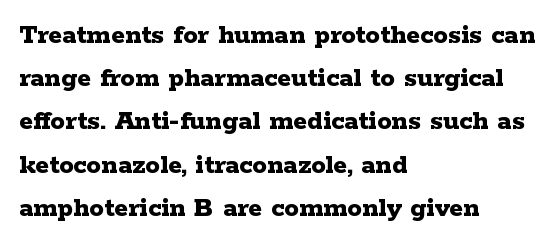
{"serif": "yes", "italic": "no", "bold": "yes", "weight": "bold", "width": "wide", "stroke_contrast": "low", "x_height": "medium", "monospaced": "no", "underline": "no", "align": "left", "line_spacing": "normal", "line_spacing_ratio": 1.49, "letter_spacing": "normal", "letter_spacing_em": 0.0, "glyph_px": 29}
